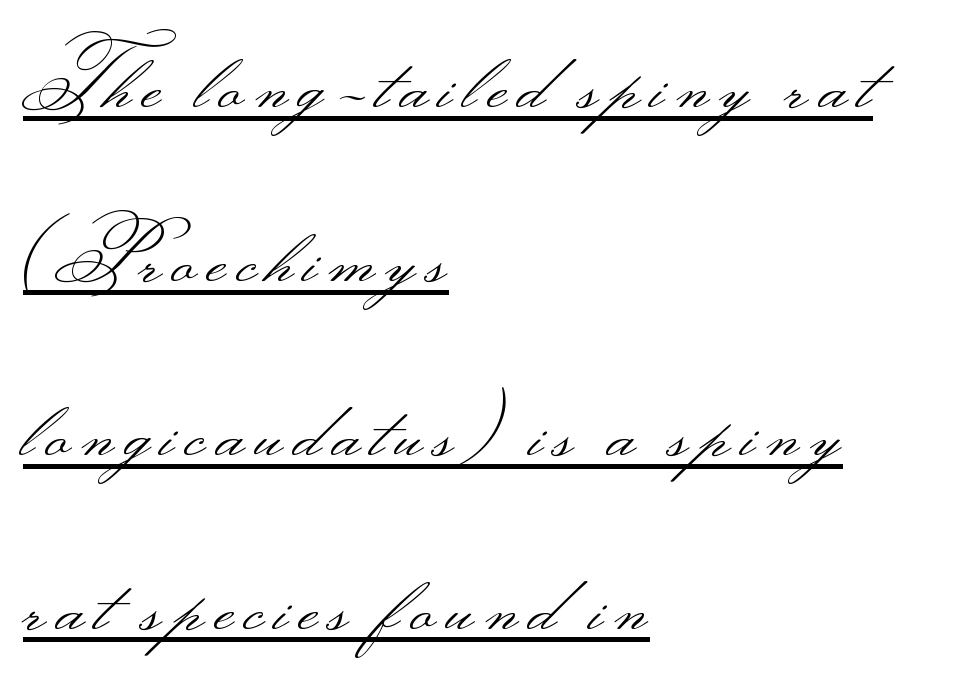
A classic flush-left, rag-right setting is used for this passage. The string is rendered with underlining switched on. These lines are rendered in a variable-pitch font.
